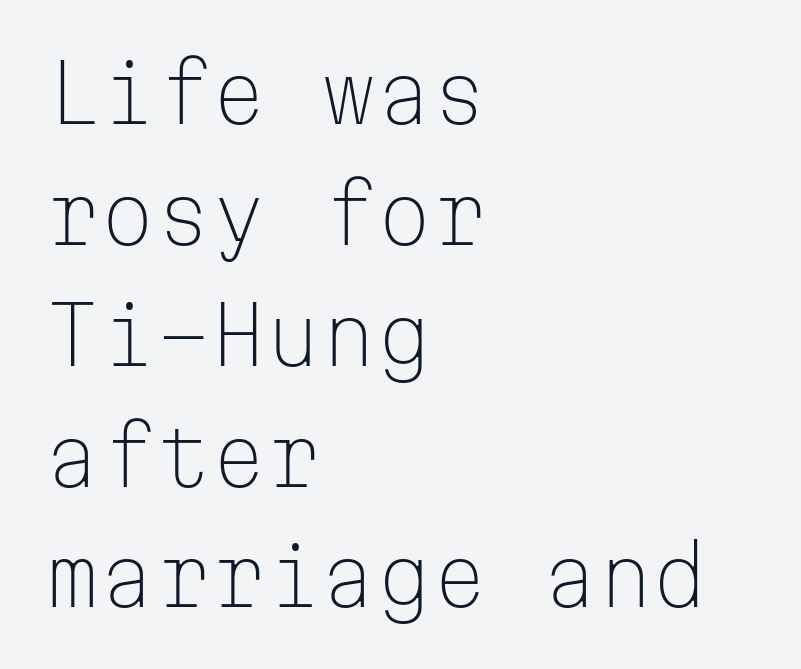
To sum up the face: it is a sans, with no serifs. The paragraph shown leans on its left margin. The area under the type is left untouched. The cut favours lightness, reaching ordinary text weight at its darkest.
